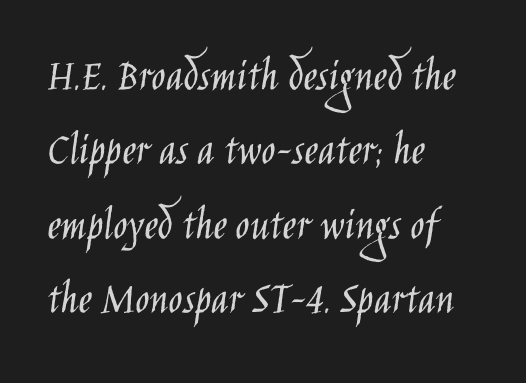
Q: Is the text bold? A: No.
Q: Is the text italic (slanted)? A: Yes.
Q: Is the typeface a serif or a sans-serif typeface? A: Sans-serif.
Q: Is the text underlined? A: No.
Q: How is the paragraph aligned? A: Left-aligned.
Q: Is the spacing between letters normal or unusually wide? A: Normal.
Q: Is the spacing between lines tight, normal or loose? A: Normal.
Q: Width (condensed, normal, or wide)? A: Condensed.
Q: Stroke contrast? A: Low.
Q: x-height? A: Large.
Q: Monospaced? A: No.
